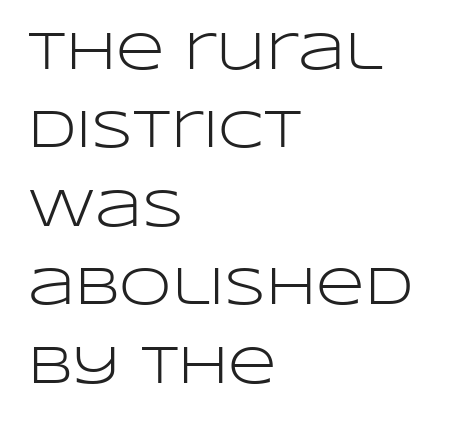
{"serif": "no", "italic": "no", "bold": "no", "weight": "light", "width": "wide", "stroke_contrast": "low", "x_height": "large", "monospaced": "no", "underline": "no", "align": "left", "line_spacing": "normal", "line_spacing_ratio": 1.48, "letter_spacing": "normal", "letter_spacing_em": 0.0, "glyph_px": 53}
